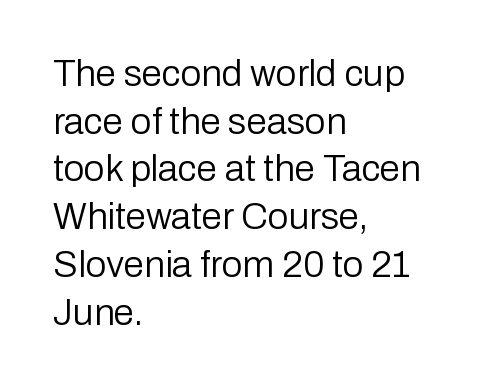
{"serif": "no", "italic": "no", "bold": "no", "weight": "regular", "width": "normal", "stroke_contrast": "low", "x_height": "medium", "monospaced": "no", "underline": "no", "align": "left", "line_spacing": "normal", "line_spacing_ratio": 1.29, "letter_spacing": "normal", "letter_spacing_em": 0.0, "glyph_px": 37}
